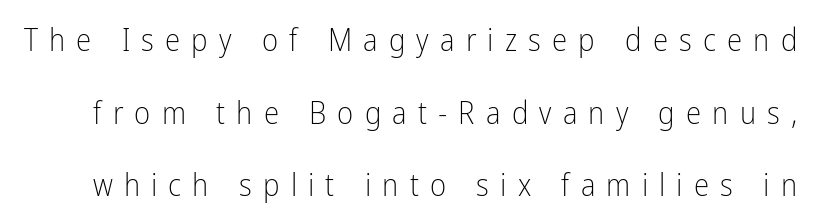
{"serif": "no", "italic": "no", "bold": "no", "weight": "light", "width": "condensed", "stroke_contrast": "low", "x_height": "medium", "monospaced": "no", "underline": "no", "line_spacing": "loose", "line_spacing_ratio": 2.34, "letter_spacing": "wide", "letter_spacing_em": 0.36, "glyph_px": 31}
